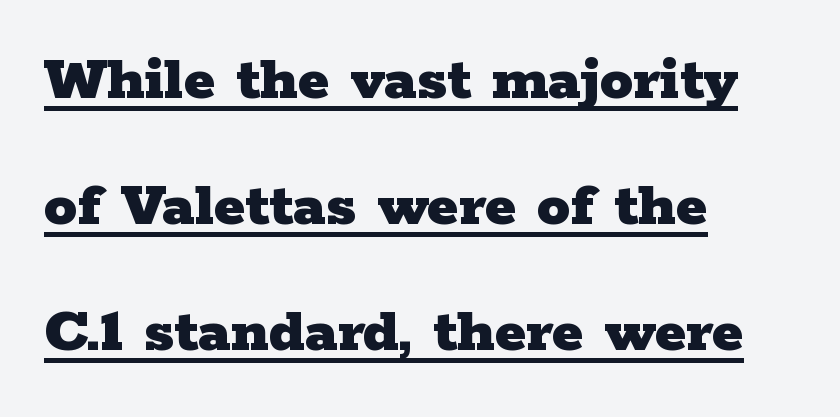
{"serif": "yes", "italic": "no", "bold": "yes", "weight": "heavy", "width": "wide", "stroke_contrast": "low", "x_height": "medium", "monospaced": "no", "underline": "yes", "align": "left", "line_spacing": "loose", "line_spacing_ratio": 1.91, "letter_spacing": "normal", "letter_spacing_em": 0.0, "glyph_px": 66}
